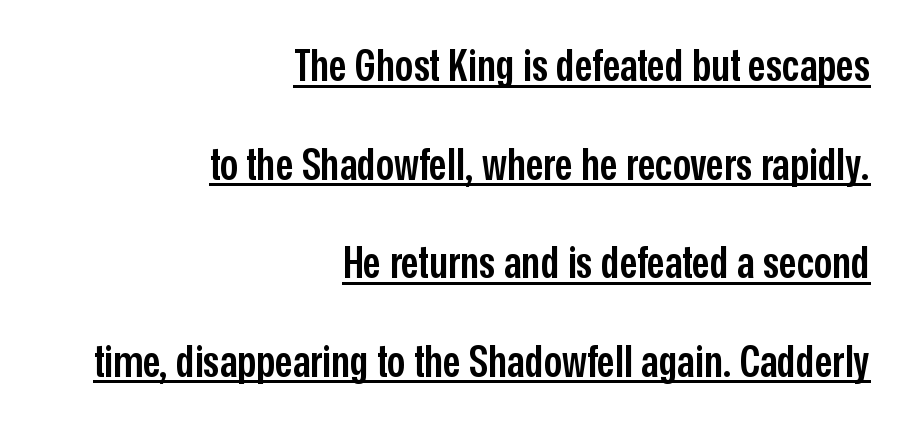
Q: Is the text bold? A: Semi-bold.
Q: Is the text italic (slanted)? A: No, it is upright.
Q: Is the typeface a serif or a sans-serif typeface? A: Sans-serif.
Q: Is the text underlined? A: Yes.
Q: How is the paragraph aligned? A: Right-aligned.
Q: Is the spacing between letters normal or unusually wide? A: Normal.
Q: Is the spacing between lines tight, normal or loose? A: Loose.
Q: Width (condensed, normal, or wide)? A: Condensed.
Q: Stroke contrast? A: Low.
Q: x-height? A: Medium.
Q: Monospaced? A: No.
